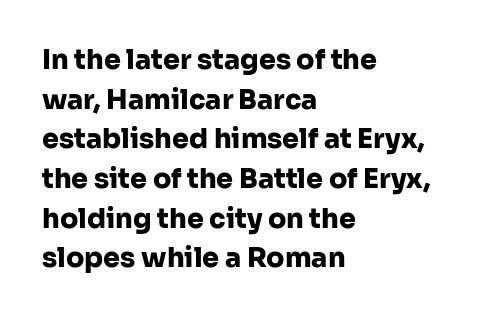
Q: Is the text bold? A: Yes.
Q: Is the text italic (slanted)? A: No, it is upright.
Q: Is the text underlined? A: No.
Q: How is the paragraph aligned? A: Left-aligned.
Q: Is the spacing between letters normal or unusually wide? A: Normal.
Q: Is the spacing between lines tight, normal or loose? A: Normal.
